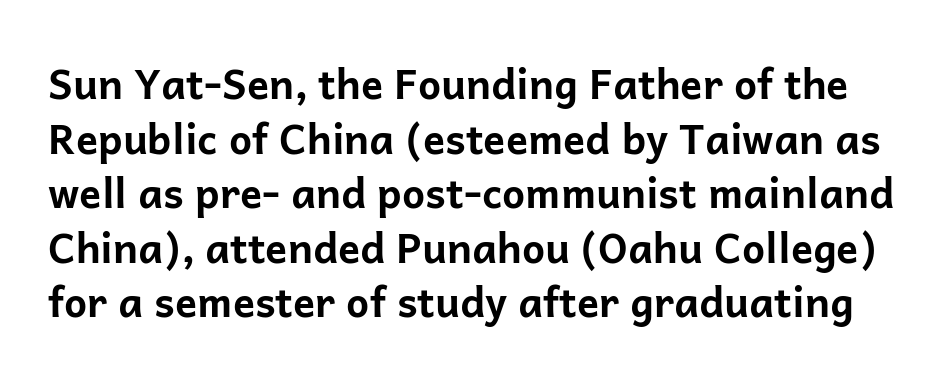
The image shows 41 px bold sans-serif type, upright; set normal line spacing (1.33x), normal letter spacing, not underlined; low stroke contrast and a medium x-height.
